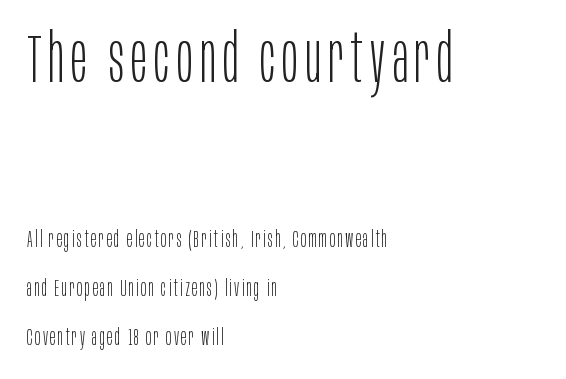
The image shows 68 px light, condensed sans-serif type, upright; set left-aligned, loose line spacing (2.15x), not underlined; the first (top) block is 2.96x larger; low stroke contrast and a large x-height.
